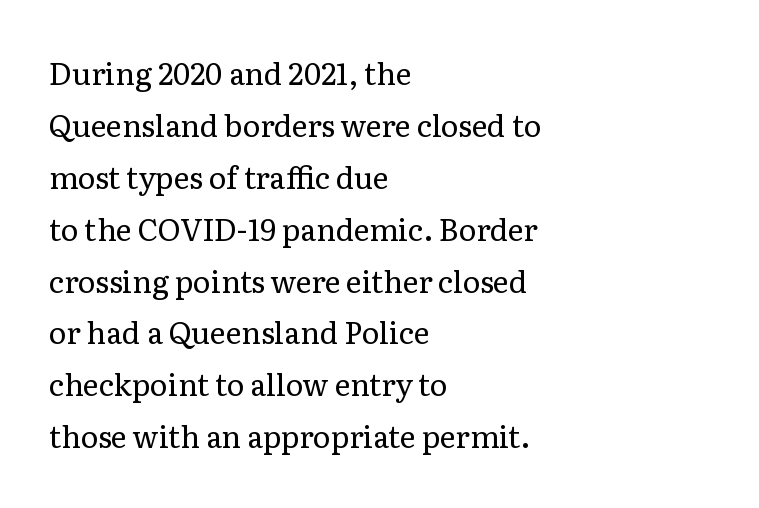
The lettering holds an erect, upright posture throughout. Is this a fixed-width face? No — the glyphs have proportional, varying widths. The rag falls on the right side of this text block. Classification — serif. No word sits above an underline.
